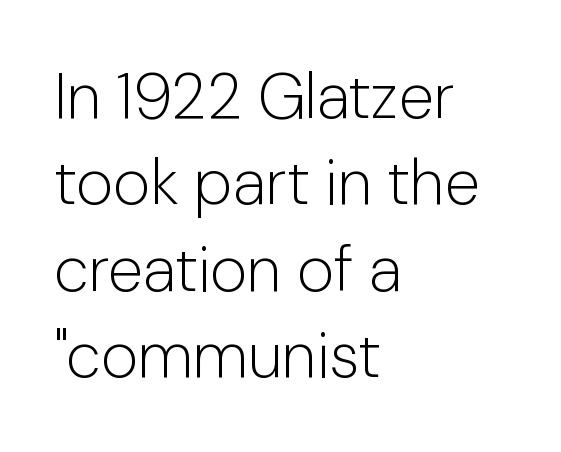
A normal amount of white space separates one row of letters from the next. Each letter keeps its own natural width here, so spacing adapts to shape. In terms of posture, this sample is upright. Note: no serifs on the glyphs. Compared with a centered layout, this one pins lines to the left instead.
